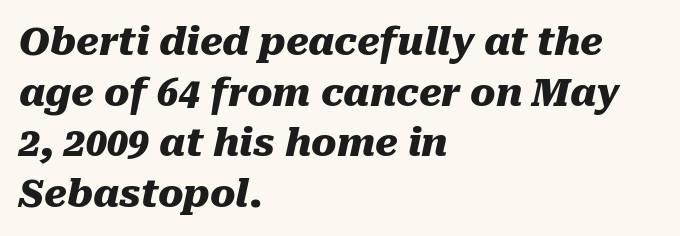
{"italic": "yes", "lean": "right", "slant_degrees": 10, "bold": "yes", "weight": "heavy", "width": "normal", "stroke_contrast": "medium", "x_height": "medium", "monospaced": "no", "underline": "no", "align": "left", "line_spacing": "normal", "line_spacing_ratio": 1.33, "letter_spacing": "normal", "letter_spacing_em": 0.0, "glyph_px": 38}
